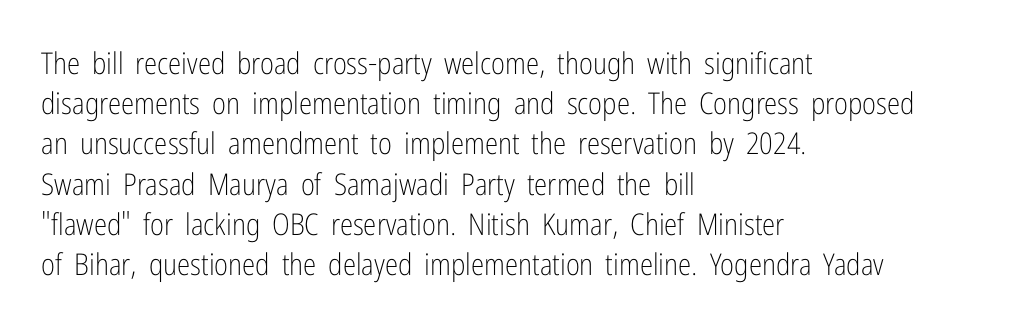
Note the varied advance widths — an 'i' is clearly narrower than an 'm'. The text block is weighted toward the left margin, trailing off unevenly rightward. Upright lettering throughout. The horizontal fit of the characters is conventional and even. The font family rendered here belongs to the sans-serif group. Leading: standard.
